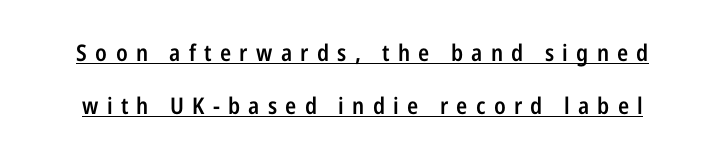
Honestly, the underline is the first thing you notice here. A bit beefed up — I'd call it semibold rather than bold. Tracking value appears strongly positive — letters spread wide. Does the lettering tilt? It doesn't — this is upright. Students, observe: this is what heavily led, spacious text looks like.
